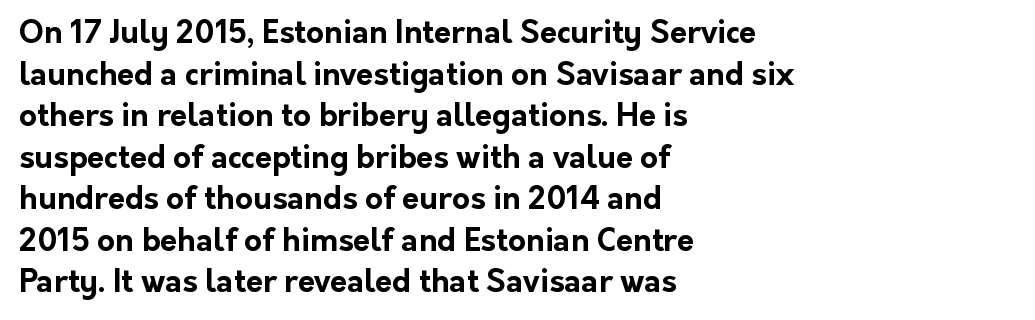
The image shows 31 px bold sans-serif type, upright; set left-aligned, normal line spacing (1.34x), normal letter spacing, not underlined; low stroke contrast and a medium x-height.
